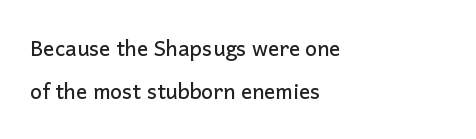
The specimen omits any rule beneath the text block's lines. Designer's note — italics off, roman on. Layout note: lines flush left. This sample uses plain, unmodified letter spacing.
